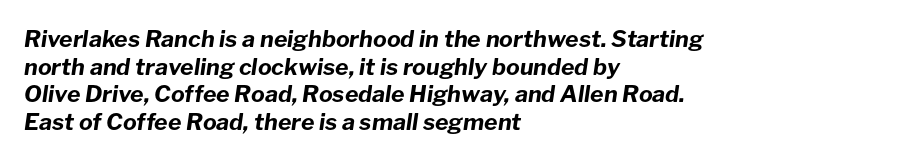
The image shows 23 px bold type, italic (leaning right); set left-aligned, line spacing 1.2x, normal letter spacing, not underlined.
